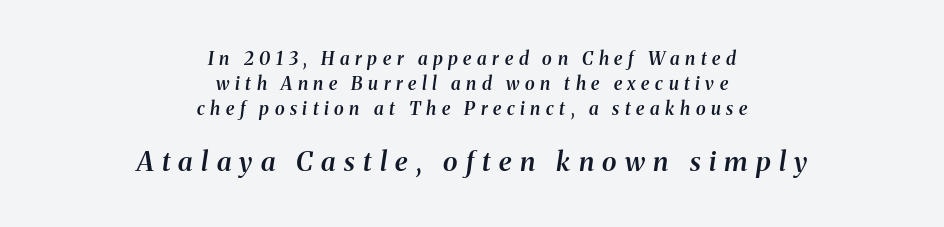
{"italic": "yes", "lean": "right", "slant_degrees": 8, "bold": "semi", "underline": "no", "align": "center", "line_spacing": "normal", "line_spacing_ratio": 1.4, "letter_spacing": "wide", "letter_spacing_em": 0.31, "larger_block": "second", "size_ratio": 1.5, "glyph_px": 27}
